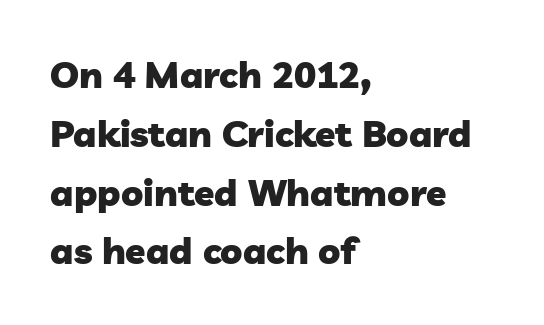
The image shows 37 px heavy sans-serif type; set left-aligned, normal line spacing (1.59x), normal letter spacing, not underlined; low stroke contrast and a medium x-height.
